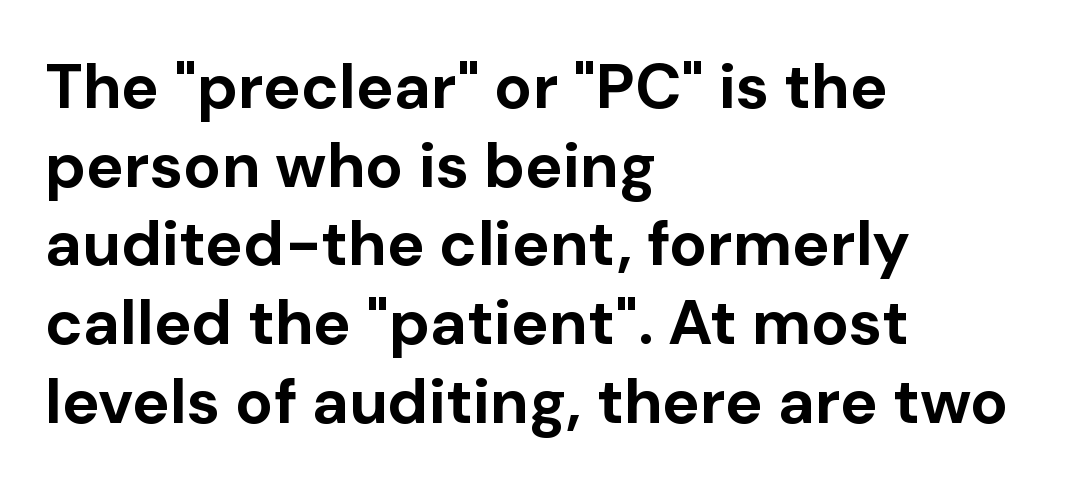
Q: Is the text bold? A: Yes.
Q: Is the text italic (slanted)? A: No, it is upright.
Q: Is the typeface a serif or a sans-serif typeface? A: Sans-serif.
Q: Is the text underlined? A: No.
Q: How is the paragraph aligned? A: Left-aligned.
Q: Is the spacing between letters normal or unusually wide? A: Normal.
Q: Is the spacing between lines tight, normal or loose? A: Normal.
Q: Width (condensed, normal, or wide)? A: Normal.
Q: Stroke contrast? A: Low.
Q: x-height? A: Medium.
Q: Monospaced? A: No.
